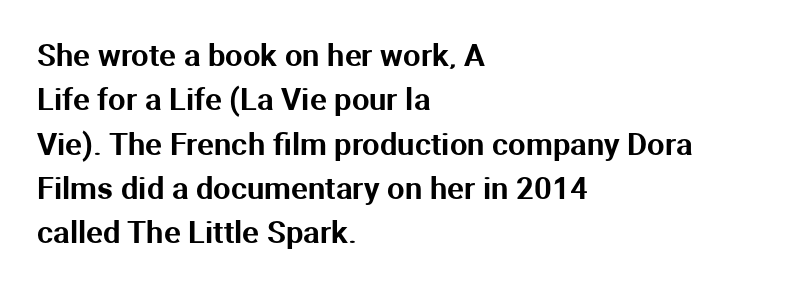
The image shows 31 px sans-serif type, upright; set left-aligned, normal line spacing (1.43x), normal letter spacing, not underlined; medium stroke contrast and a medium x-height.
